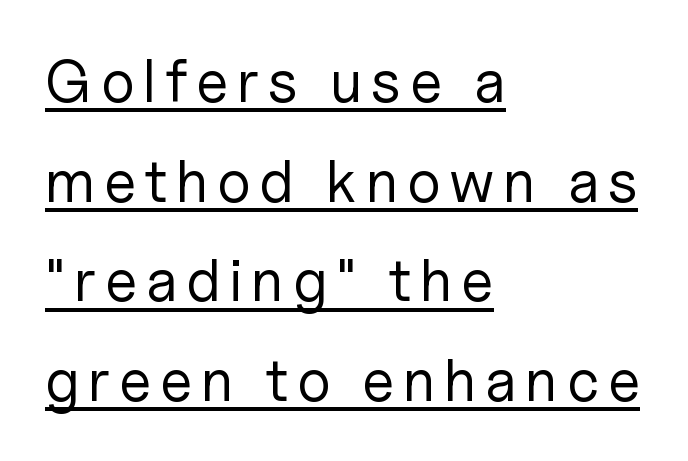
{"serif": "no", "italic": "no", "bold": "no", "weight": "regular", "width": "normal", "stroke_contrast": "low", "x_height": "medium", "monospaced": "no", "underline": "yes", "align": "left", "line_spacing": "normal", "line_spacing_ratio": 1.69, "glyph_px": 59}
